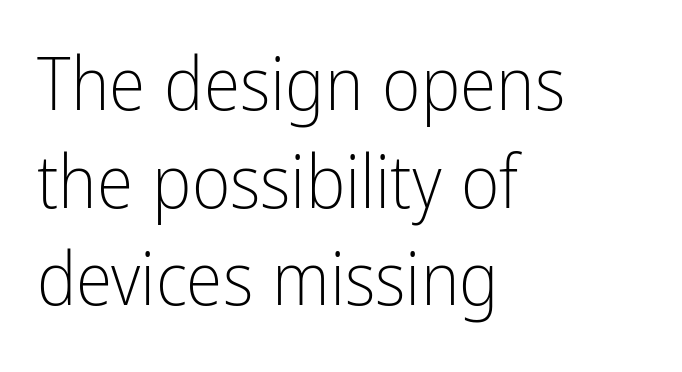
The image shows 74 px light, condensed sans-serif type, upright; set left-aligned, normal line spacing (1.32x), normal letter spacing, not underlined; low stroke contrast and a medium x-height.
